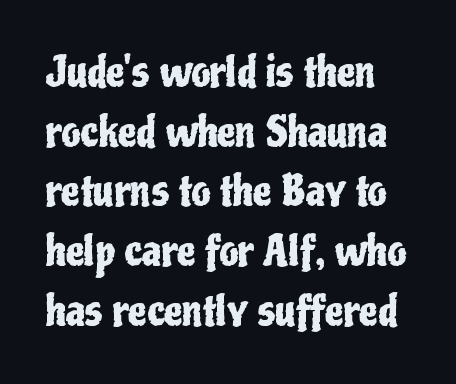
The image shows 42 px condensed sans-serif type, upright; set normal line spacing (1.42x), normal letter spacing, not underlined; low stroke contrast and a medium x-height.
